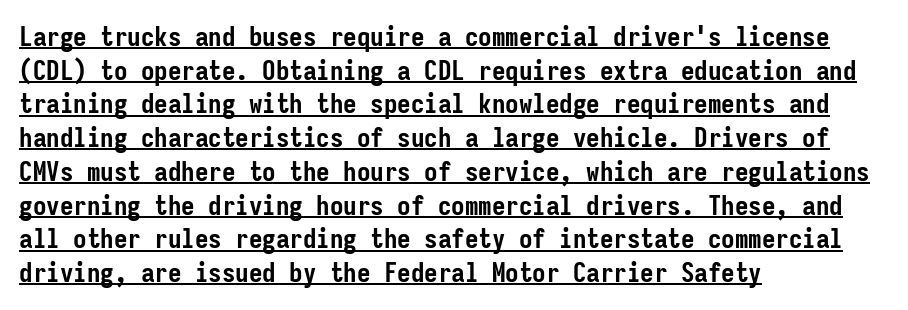
Decoration check: the copy is underlined. The specimen reads as upright at a glance. This sample uses plain, unmodified letter spacing. Reading down the column, the eye jumps a familiar distance to each next line. The rendering anchors every line to the left-hand side. The characters look thick and weighty, a clear bold.
